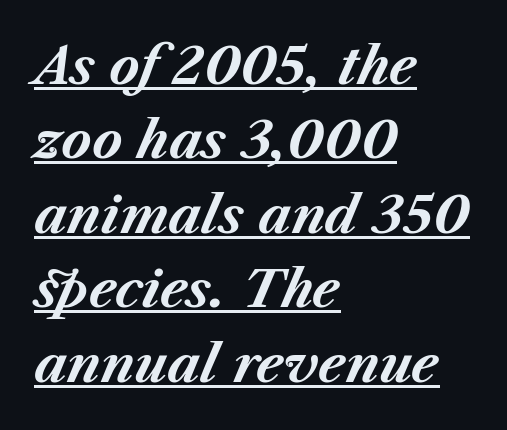
{"italic": "yes", "lean": "right", "slant_degrees": 23, "bold": "yes", "weight": "bold", "width": "normal", "stroke_contrast": "medium", "x_height": "medium", "monospaced": "no", "underline": "yes", "align": "left", "line_spacing": "normal", "line_spacing_ratio": 1.46, "letter_spacing": "normal", "letter_spacing_em": 0.0, "glyph_px": 51}
